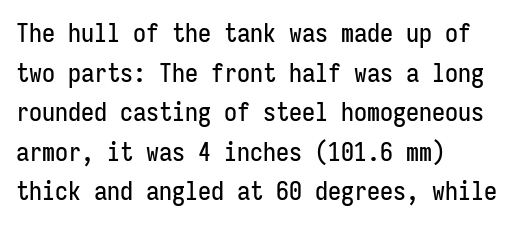
Q: Is the text italic (slanted)? A: No, it is upright.
Q: Is the text underlined? A: No.
Q: How is the paragraph aligned? A: Left-aligned.
Q: Is the spacing between letters normal or unusually wide? A: Normal.
Q: Is the spacing between lines tight, normal or loose? A: Normal.
